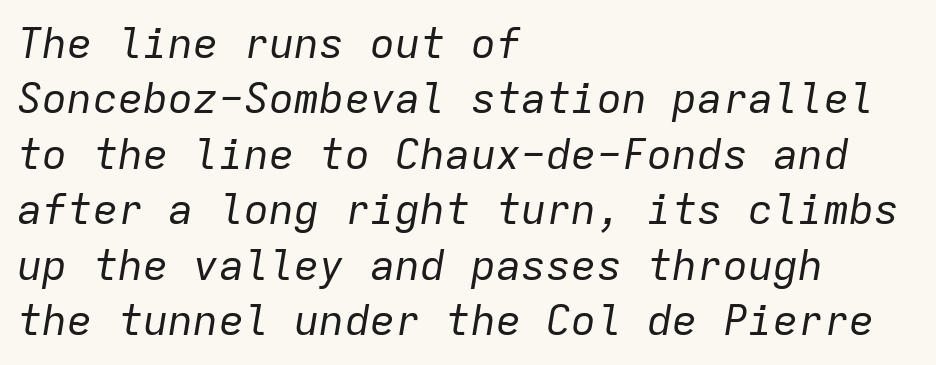
{"italic": "yes", "lean": "right", "slant_degrees": 9, "bold": "no", "weight": "regular", "width": "normal", "stroke_contrast": "low", "x_height": "medium", "monospaced": "yes", "underline": "no", "align": "left", "line_spacing": "normal", "line_spacing_ratio": 1.32, "letter_spacing": "normal", "letter_spacing_em": 0.0, "glyph_px": 42}
